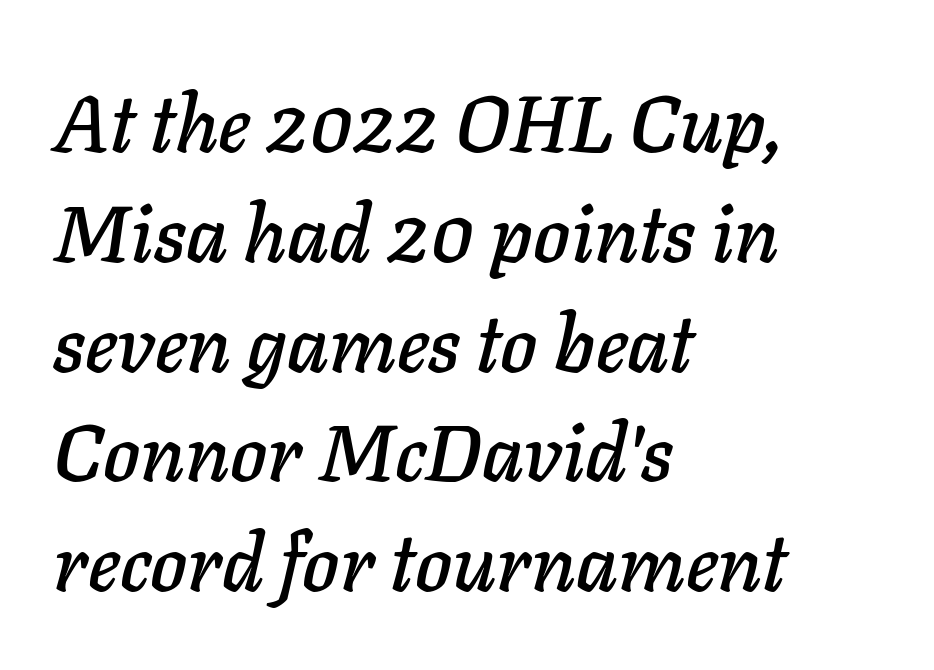
Q: Is the text italic (slanted)? A: Yes, it leans right by about 11 degrees.
Q: Is the text underlined? A: No.
Q: How is the paragraph aligned? A: Left-aligned.
Q: Is the spacing between letters normal or unusually wide? A: Normal.
Q: Is the spacing between lines tight, normal or loose? A: Normal.
Q: Width (condensed, normal, or wide)? A: Normal.
Q: Stroke contrast? A: Low.
Q: x-height? A: Medium.
Q: Monospaced? A: No.
